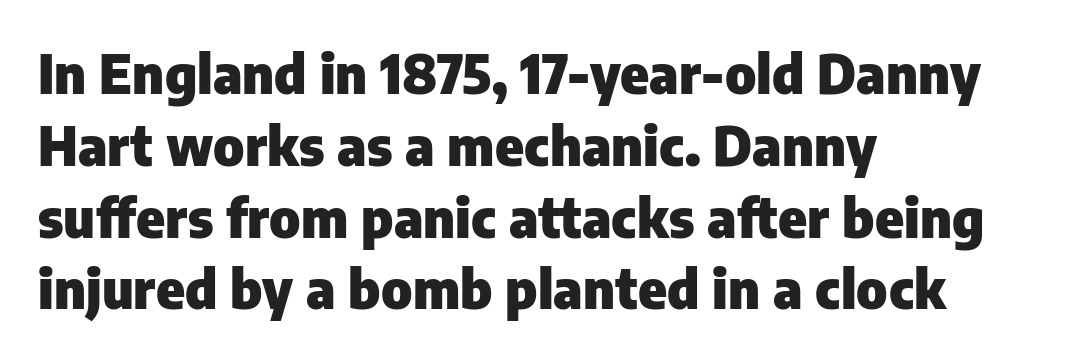
The image shows 54 px heavy sans-serif type, upright; set left-aligned, normal line spacing (1.33x), normal letter spacing, not underlined; low stroke contrast and a medium x-height.
